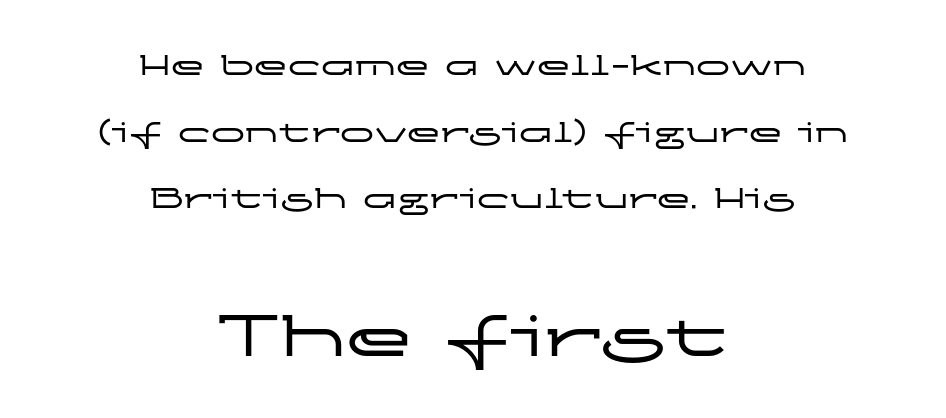
{"serif": "no", "italic": "no", "width": "wide", "stroke_contrast": "low", "x_height": "medium", "monospaced": "no", "underline": "no", "align": "center", "line_spacing": "loose", "line_spacing_ratio": 1.96, "letter_spacing": "normal", "letter_spacing_em": 0.0, "larger_block": "second", "size_ratio": 2.0, "glyph_px": 68}
